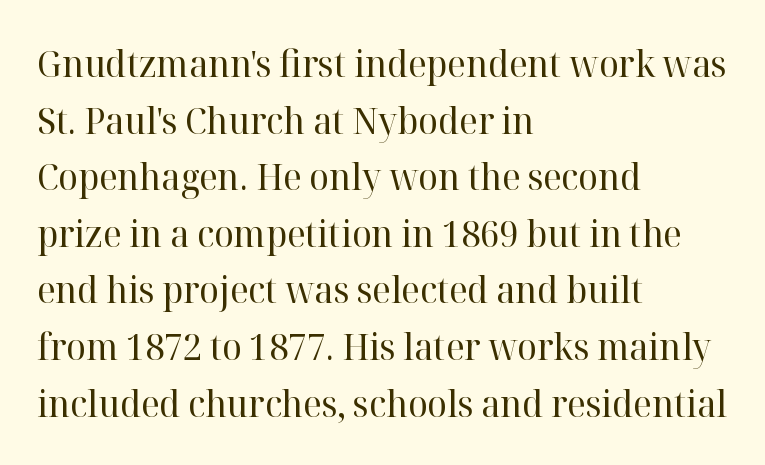
Q: Is the text bold? A: No.
Q: Is the text italic (slanted)? A: No, it is upright.
Q: Is the typeface a serif or a sans-serif typeface? A: Serif.
Q: Is the text underlined? A: No.
Q: How is the paragraph aligned? A: Left-aligned.
Q: Is the spacing between letters normal or unusually wide? A: Normal.
Q: Is the spacing between lines tight, normal or loose? A: Normal.
Q: Width (condensed, normal, or wide)? A: Normal.
Q: Stroke contrast? A: High.
Q: x-height? A: Medium.
Q: Monospaced? A: No.
